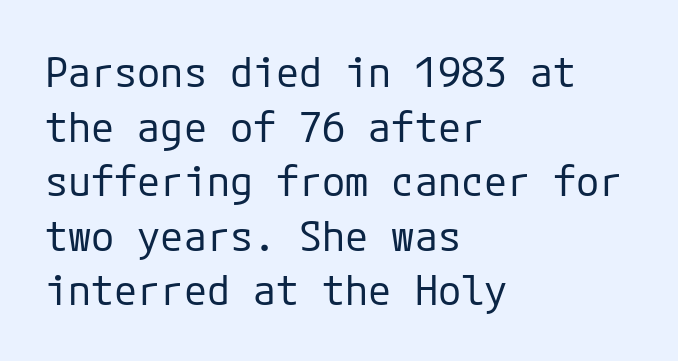
The face used here is a sans, in the tradition of grotesques and geometrics. This rendering leaves character spacing at its baseline value. Normally led — the rows are evenly, conventionally spaced. Is the type heavy? It reads as light-to-regular instead.
